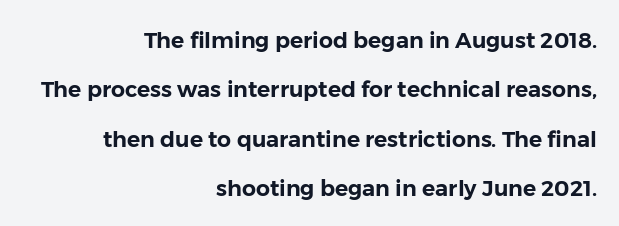
The image shows 22 px text type, upright; set right-aligned, loose line spacing (2.25x), normal letter spacing, not underlined.
